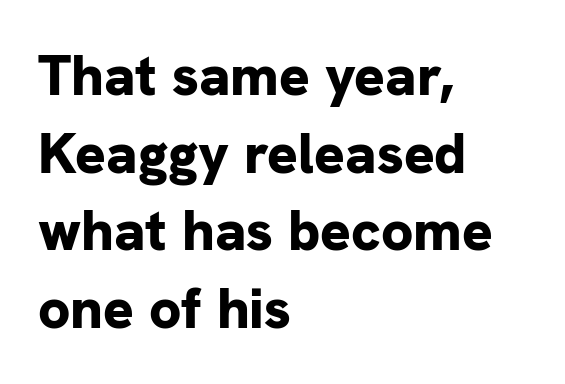
Q: Is the text bold? A: Yes.
Q: Is the text italic (slanted)? A: No, it is upright.
Q: Is the typeface a serif or a sans-serif typeface? A: Sans-serif.
Q: Is the text underlined? A: No.
Q: How is the paragraph aligned? A: Left-aligned.
Q: Is the spacing between letters normal or unusually wide? A: Normal.
Q: Is the spacing between lines tight, normal or loose? A: Normal.
Q: Width (condensed, normal, or wide)? A: Normal.
Q: Stroke contrast? A: Low.
Q: x-height? A: Medium.
Q: Monospaced? A: No.
